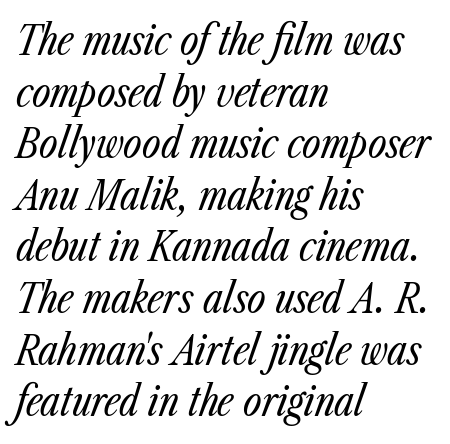
{"italic": "yes", "lean": "right", "slant_degrees": 23, "bold": "no", "weight": "regular", "width": "condensed", "stroke_contrast": "low", "x_height": "medium", "monospaced": "no", "underline": "no", "align": "left", "line_spacing": "normal", "line_spacing_ratio": 1.29, "letter_spacing": "normal", "letter_spacing_em": 0.0, "glyph_px": 40}
